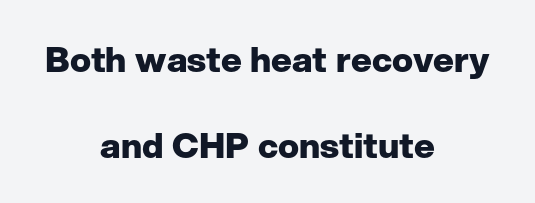
The image shows 35 px heavy sans-serif type, upright; set centered, loose line spacing (2.45x), normal letter spacing, not underlined; low stroke contrast and a medium x-height.
